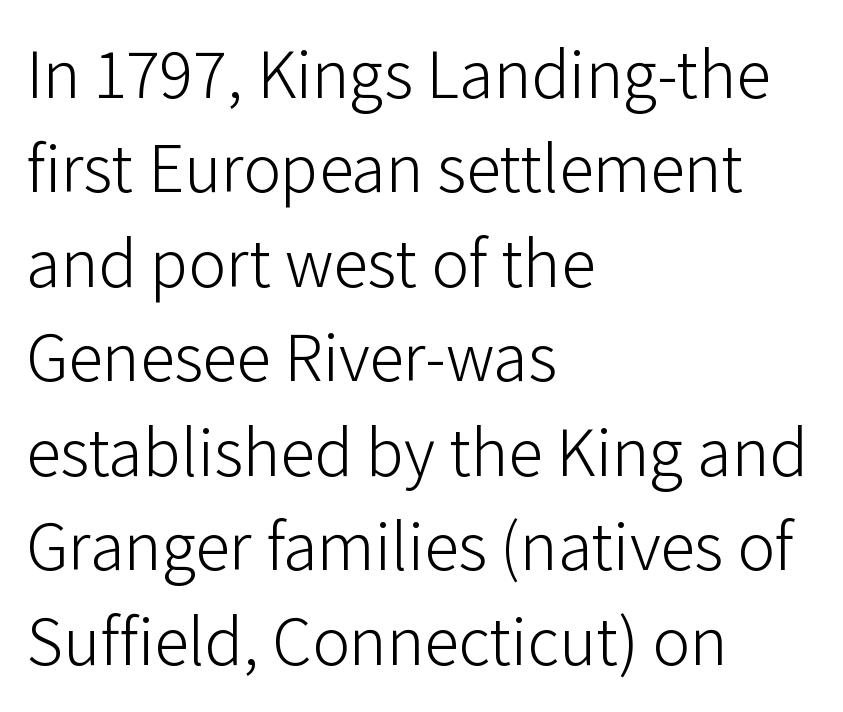
The image shows 70 px light sans-serif type, upright; set left-aligned, normal line spacing (1.35x), normal letter spacing, not underlined; low stroke contrast and a medium x-height.
